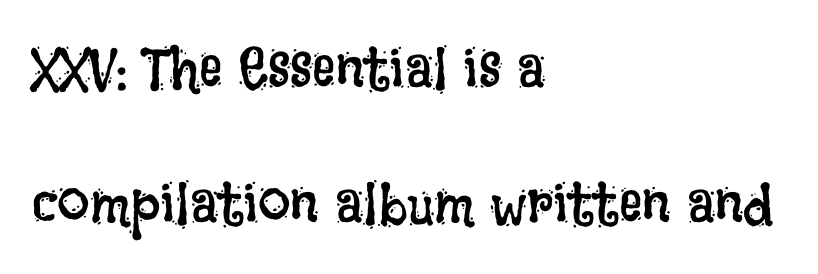
Q: Is the text bold? A: No.
Q: Is the text italic (slanted)? A: No, it is upright.
Q: Is the text underlined? A: No.
Q: How is the paragraph aligned? A: Left-aligned.
Q: Is the spacing between letters normal or unusually wide? A: Normal.
Q: Is the spacing between lines tight, normal or loose? A: Loose.
Q: Width (condensed, normal, or wide)? A: Condensed.
Q: Stroke contrast? A: Low.
Q: x-height? A: Large.
Q: Monospaced? A: No.
